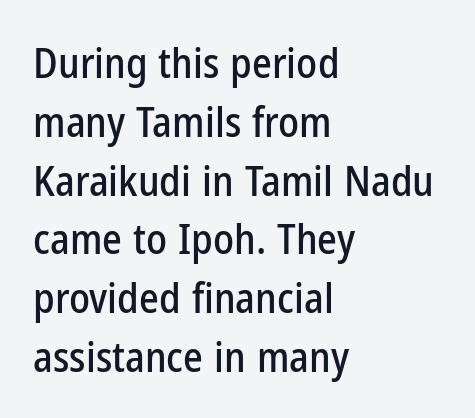
The image shows 42 px condensed sans-serif type, upright; set left-aligned, normal line spacing (1.4x), normal letter spacing, not underlined; low stroke contrast and a medium x-height.
